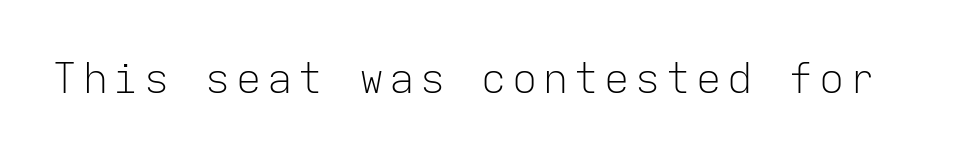
Do the letters lean? They stand straight. Note the uniform advance width — an 'i' takes as much space as an 'm'. The passage shown is not underscored anywhere. Regarding serifs, this sample does without them. The typesetting does not lean heavy: it is not bold.
